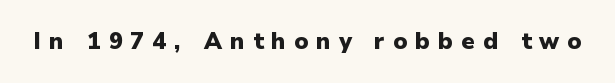
The image shows 23 px bold type, upright; set unusually wide letter spacing (+0.35 em), not underlined.
